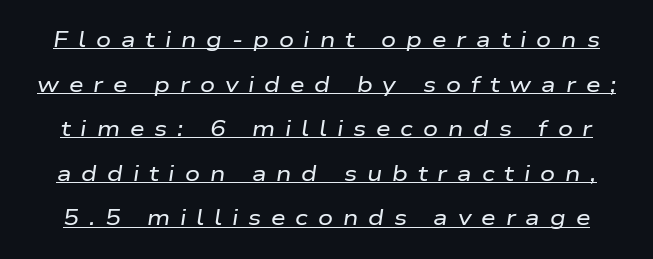
Notice the wide empty band between every row — that's loose leading. Underlining? Definitely there. Observe the wide spacing: letters keep a clear distance from each other. The face used here has a pronounced slope to its letters.
